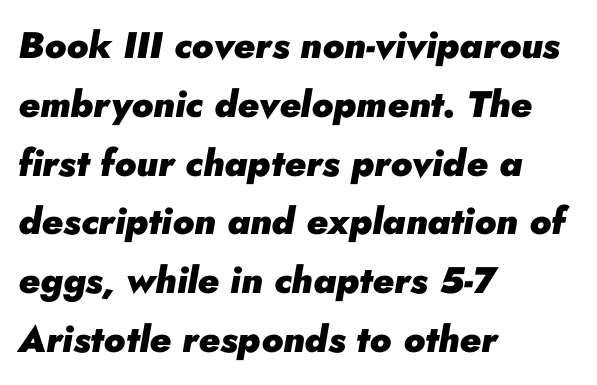
The image shows 37 px heavy type, italic (leaning right); set left-aligned, normal line spacing (1.59x), normal letter spacing, not underlined; low stroke contrast and a small x-height.
